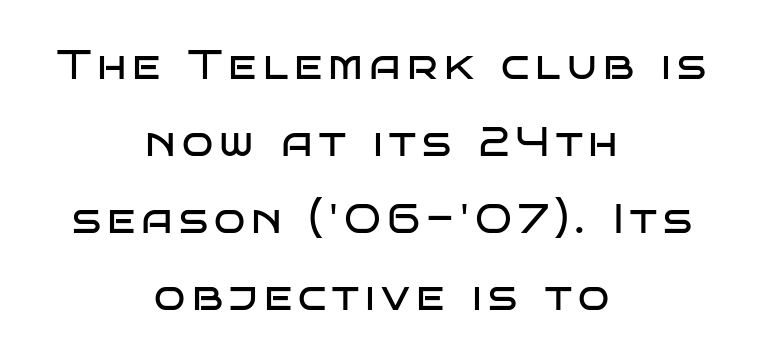
Q: Is the text bold? A: No.
Q: Is the text italic (slanted)? A: No, it is upright.
Q: Is the typeface a serif or a sans-serif typeface? A: Sans-serif.
Q: Is the text underlined? A: No.
Q: How is the paragraph aligned? A: Centered.
Q: Width (condensed, normal, or wide)? A: Wide.
Q: Stroke contrast? A: Low.
Q: x-height? A: Large.
Q: Monospaced? A: No.
